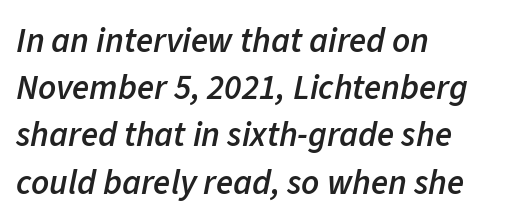
Q: Is the text bold? A: Semi-bold.
Q: Is the text italic (slanted)? A: Yes, it leans right by about 11 degrees.
Q: Is the text underlined? A: No.
Q: How is the paragraph aligned? A: Left-aligned.
Q: Is the spacing between letters normal or unusually wide? A: Normal.
Q: Is the spacing between lines tight, normal or loose? A: Normal.
Q: Width (condensed, normal, or wide)? A: Normal.
Q: Stroke contrast? A: Low.
Q: x-height? A: Medium.
Q: Monospaced? A: No.
